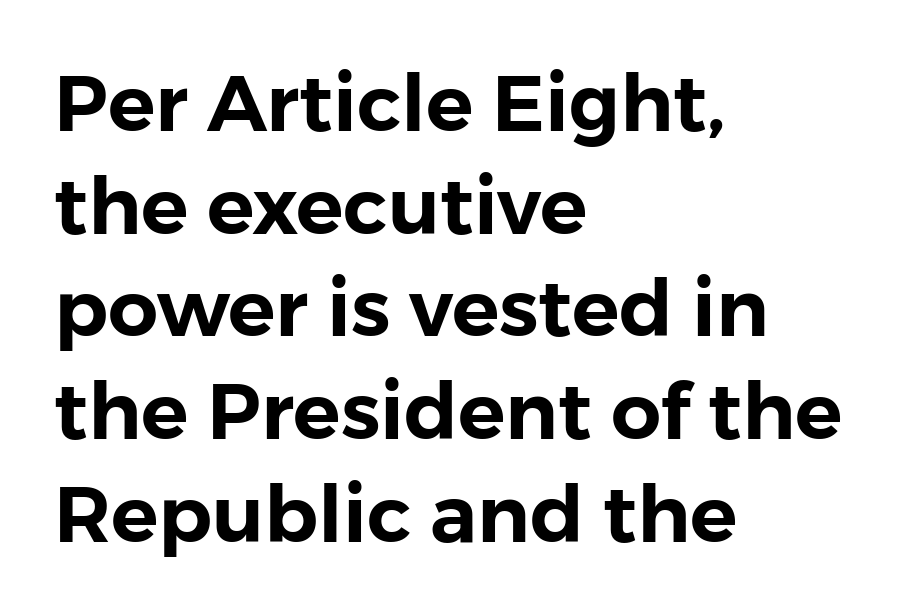
Q: Is the text italic (slanted)? A: No, it is upright.
Q: Is the typeface a serif or a sans-serif typeface? A: Sans-serif.
Q: Is the text underlined? A: No.
Q: How is the paragraph aligned? A: Left-aligned.
Q: Is the spacing between letters normal or unusually wide? A: Normal.
Q: Is the spacing between lines tight, normal or loose? A: Normal.
Q: Width (condensed, normal, or wide)? A: Normal.
Q: Stroke contrast? A: Low.
Q: x-height? A: Medium.
Q: Monospaced? A: No.
